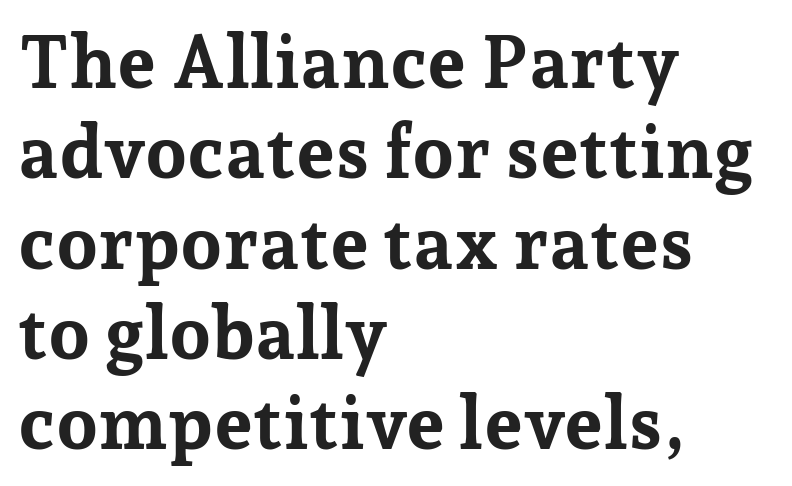
It's the straight-up-and-down kind of type. Yep, those are serifs on the letters. Horizontal alignment here is leftward, the default for most running prose. The sample has been set heavy, in full bold. The type is set solid horizontally, with unmodified tracking.
